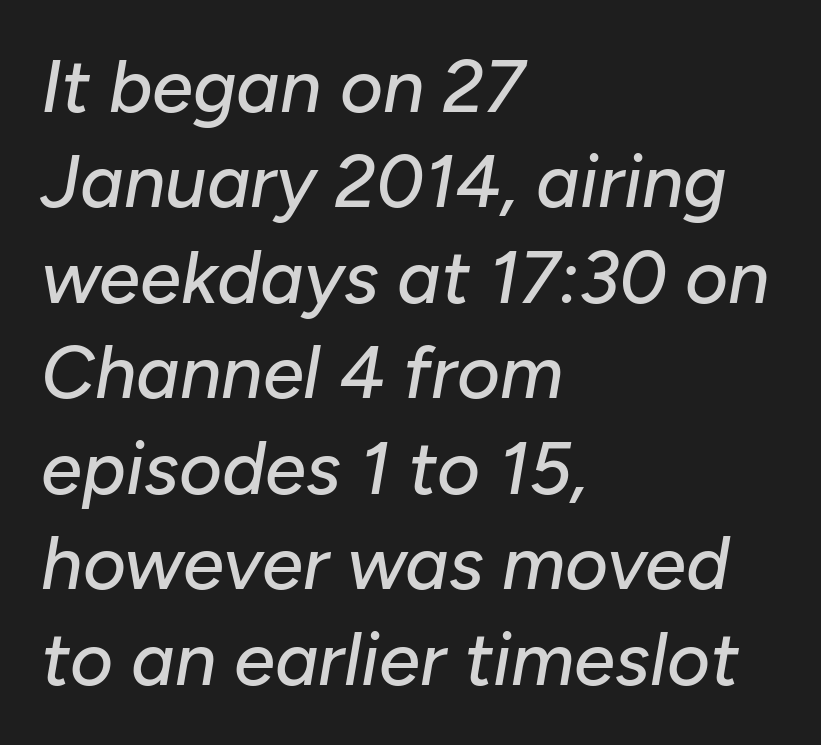
The image shows 74 px text type, italic (leaning right); set left-aligned, normal line spacing (1.29x), normal letter spacing, not underlined; low stroke contrast and a medium x-height.
